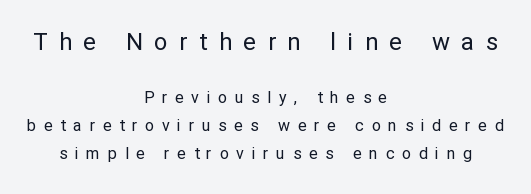
In CSS terms this would be text-align: center. These lines were composed using upright roman letters. These lines have a slow, spaced-out rhythm from letter to letter. Between these two stacked blocks, the higher one wins on size. The foot of each line stays bare and open. Vertical stems look standard width or narrower in stroke.
